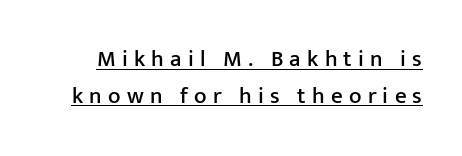
{"italic": "no", "underline": "yes", "line_spacing": "normal", "line_spacing_ratio": 1.6, "letter_spacing": "wide", "letter_spacing_em": 0.27, "glyph_px": 23}
